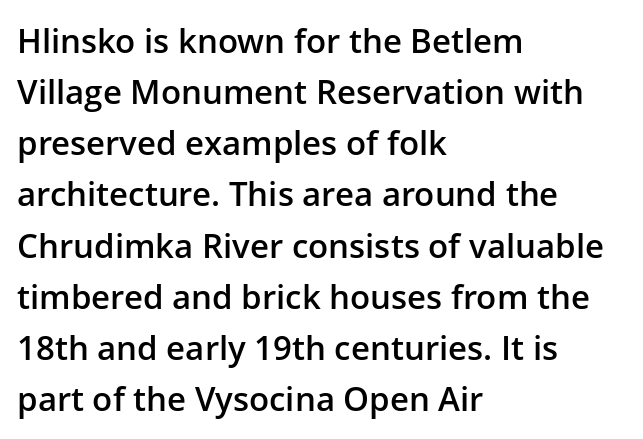
Q: Is the text bold? A: Semi-bold.
Q: Is the text italic (slanted)? A: No, it is upright.
Q: Is the typeface a serif or a sans-serif typeface? A: Sans-serif.
Q: Is the text underlined? A: No.
Q: How is the paragraph aligned? A: Left-aligned.
Q: Is the spacing between letters normal or unusually wide? A: Normal.
Q: Is the spacing between lines tight, normal or loose? A: Normal.
Q: Width (condensed, normal, or wide)? A: Normal.
Q: Stroke contrast? A: Low.
Q: x-height? A: Medium.
Q: Monospaced? A: No.
